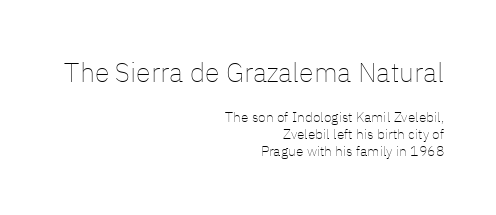
The image shows 27 px text type, upright; set right-aligned, line spacing 1.21x, normal letter spacing, not underlined; the first (top) block is 1.93x larger.
